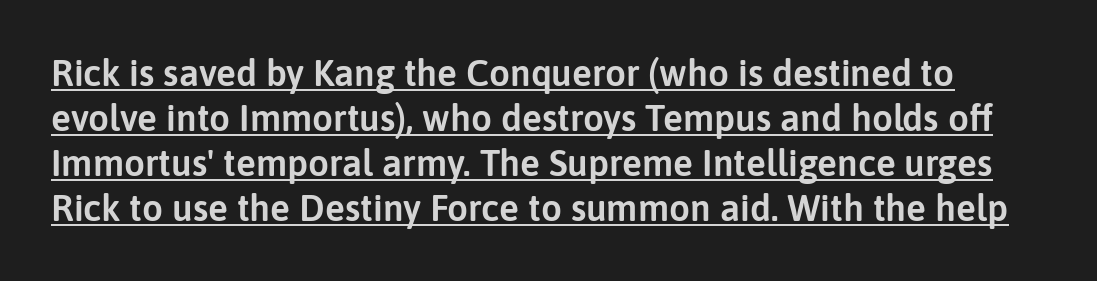
Emphasis is given by a line drawn under the lettering. This is sans-serif lettering, the kind often seen on screens and signage. Characters follow at the spacing the type designer built in. Posture: upright roman. Varying glyph widths throughout — classic text-font behaviour.
